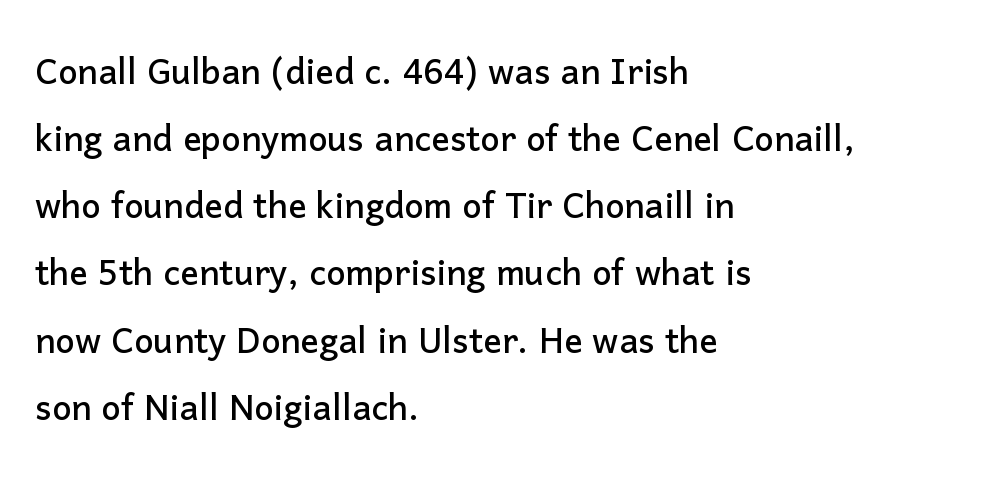
The image shows 46 px sans-serif type, upright; set left-aligned, normal line spacing (1.46x), normal letter spacing, not underlined; low stroke contrast and a medium x-height.
